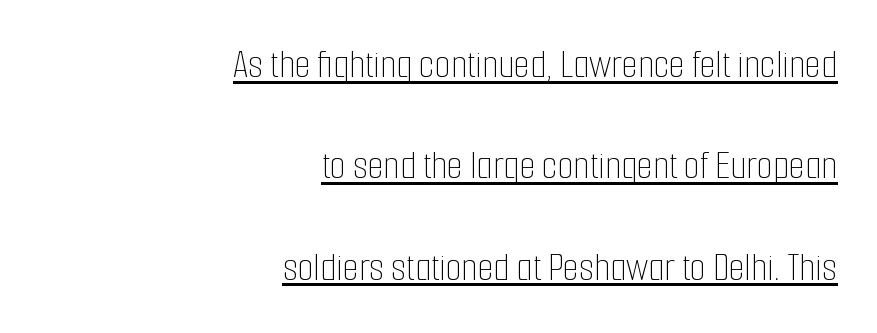
{"italic": "no", "bold": "no", "weight": "thin", "width": "condensed", "stroke_contrast": "low", "x_height": "medium", "monospaced": "no", "underline": "yes", "align": "right", "line_spacing": "loose", "line_spacing_ratio": 2.47, "letter_spacing": "normal", "letter_spacing_em": 0.0, "glyph_px": 41}
